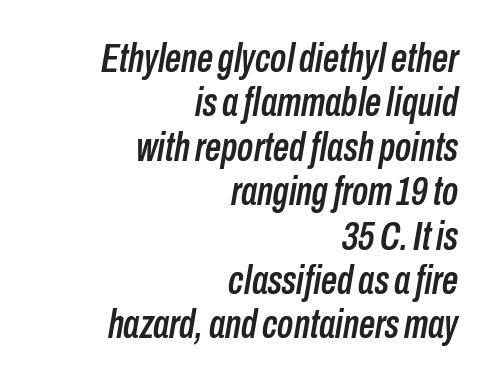
The image shows 40 px condensed type, italic (leaning right); set right-aligned, tight line spacing (1.11x), normal letter spacing, not underlined; low stroke contrast and a medium x-height.
